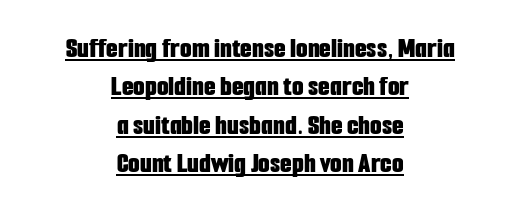
{"serif": "no", "italic": "no", "bold": "yes", "weight": "bold", "width": "condensed", "stroke_contrast": "low", "x_height": "medium", "monospaced": "no", "underline": "yes", "align": "center", "line_spacing": "normal", "line_spacing_ratio": 1.28, "letter_spacing": "normal", "letter_spacing_em": 0.0, "glyph_px": 30}
